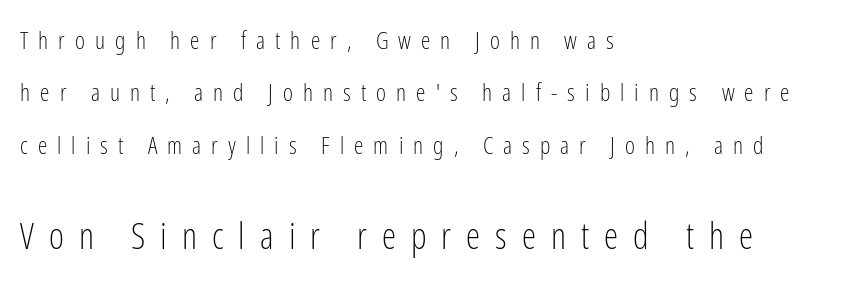
Q: Is the text bold? A: No.
Q: Is the text italic (slanted)? A: No, it is upright.
Q: Is the typeface a serif or a sans-serif typeface? A: Sans-serif.
Q: Is the text underlined? A: No.
Q: How is the paragraph aligned? A: Left-aligned.
Q: Is the spacing between letters normal or unusually wide? A: Unusually wide.
Q: Is the spacing between lines tight, normal or loose? A: Loose.
Q: Which block of text is set in a larger size, the first (top) or the second (bottom)? A: The second (bottom) one.
Q: Width (condensed, normal, or wide)? A: Condensed.
Q: Stroke contrast? A: Low.
Q: x-height? A: Medium.
Q: Monospaced? A: No.
